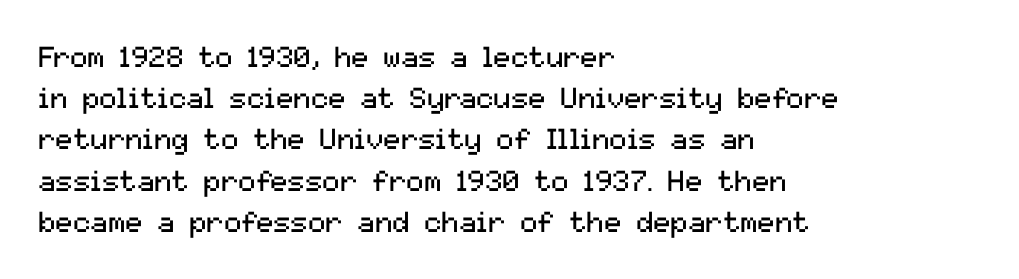
Successive baselines arrive at the customary interval. The passage shown is not bold in any degree. Looks like regular typesetting: each glyph gets only the width it needs. If you drew a line through each stem, it would be perfectly vertical.
